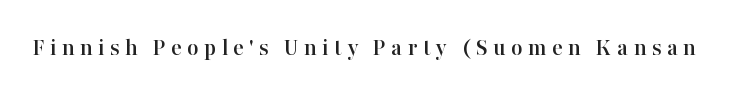
{"italic": "no", "underline": "no", "letter_spacing": "wide", "letter_spacing_em": 0.21, "glyph_px": 25}
